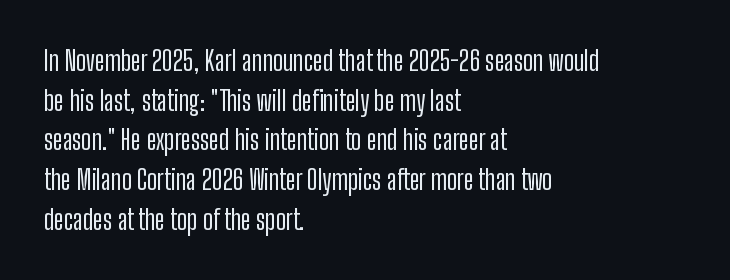
{"italic": "no", "underline": "no", "align": "left", "line_spacing": "normal", "line_spacing_ratio": 1.47, "letter_spacing": "normal", "letter_spacing_em": 0.0, "glyph_px": 27}
